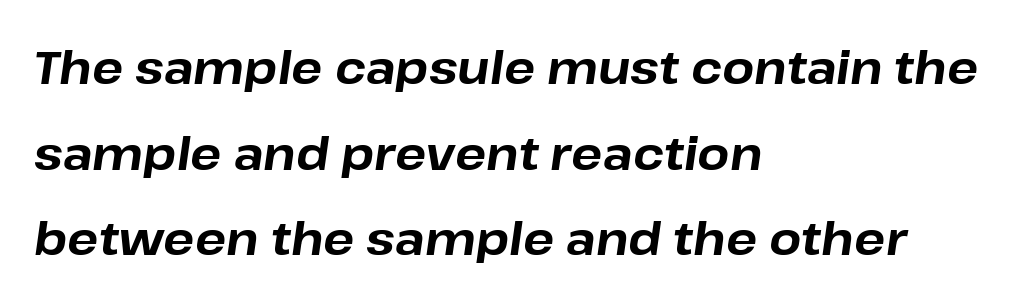
{"italic": "yes", "lean": "right", "slant_degrees": 8, "bold": "yes", "weight": "bold", "width": "normal", "stroke_contrast": "low", "x_height": "medium", "monospaced": "no", "underline": "no", "align": "left", "line_spacing_ratio": 1.86, "letter_spacing": "normal", "letter_spacing_em": 0.0, "glyph_px": 46}
